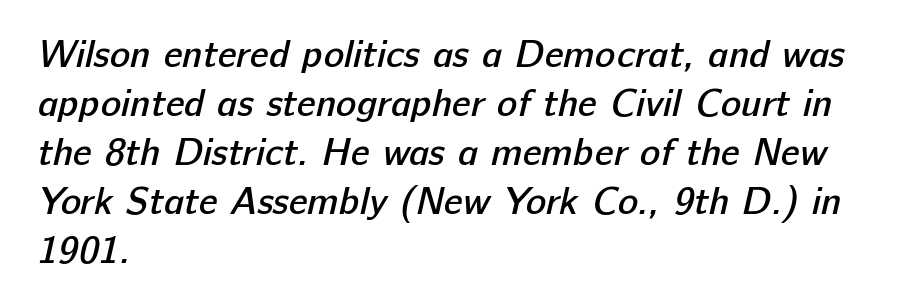
The image shows 38 px semibold sans-serif type; set left-aligned, normal line spacing (1.29x), normal letter spacing, not underlined; low stroke contrast and a medium x-height.
